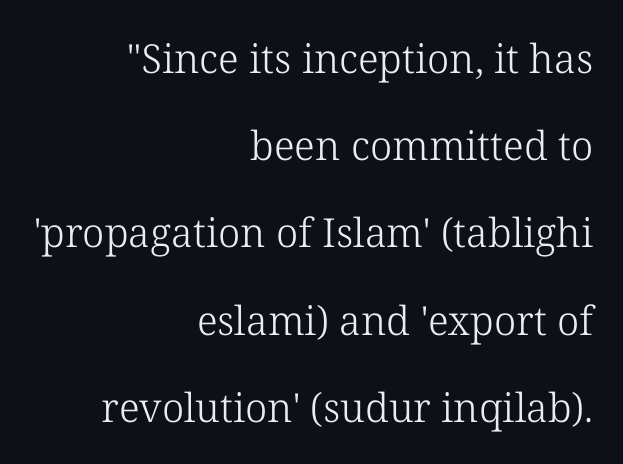
The image shows 40 px light serif type, upright; set right-aligned, loose line spacing (2.18x), normal letter spacing, not underlined; low stroke contrast and a medium x-height.
